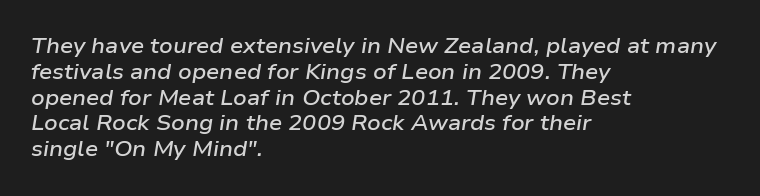
Glyph-to-glyph distance matches everyday printed text. The space beneath each line is pristine and unruled. The typesetting leans somewhat heavy: a semibold. The ragged edge is on the right, which tells us the setting is flush left. Italic: yes, the glyphs are oblique.
